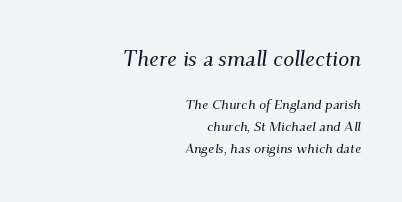
The image shows 22 px text type, italic (leaning right); set right-aligned, normal line spacing (1.57x), normal letter spacing, not underlined; the first (top) block is 1.57x larger.
